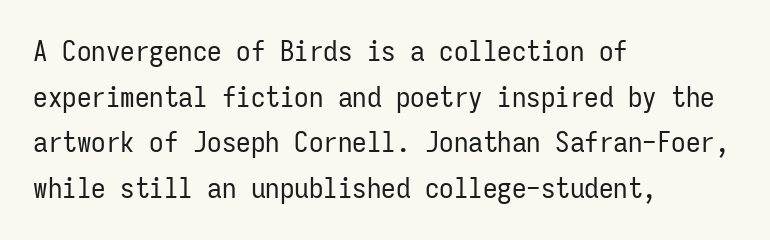
The image shows 29 px regular-weight, condensed sans-serif type, upright, monospaced; set left-aligned, normal line spacing (1.57x), normal letter spacing, not underlined; low stroke contrast and a medium x-height.
